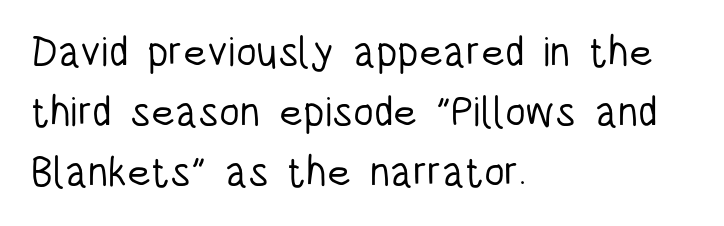
{"serif": "no", "italic": "no", "bold": "no", "weight": "light", "width": "condensed", "stroke_contrast": "low", "x_height": "large", "monospaced": "no", "underline": "no", "align": "left", "line_spacing": "normal", "line_spacing_ratio": 1.43, "letter_spacing": "normal", "letter_spacing_em": 0.0, "glyph_px": 42}
